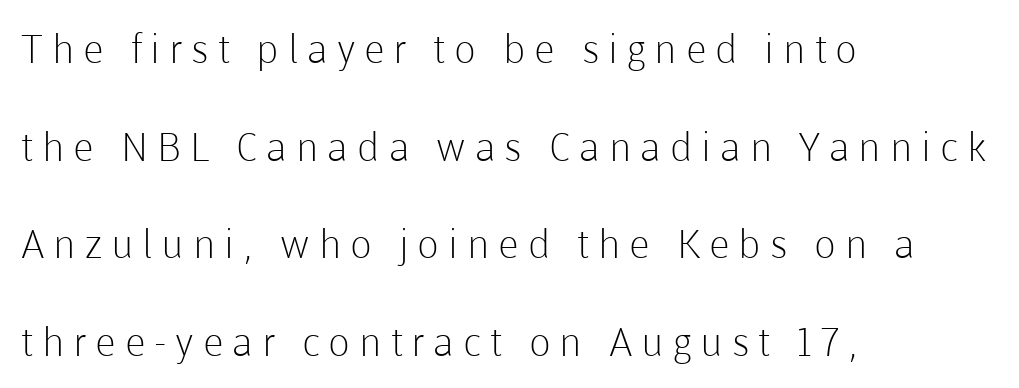
Q: Is the text bold? A: No.
Q: Is the text italic (slanted)? A: No, it is upright.
Q: Is the typeface a serif or a sans-serif typeface? A: Sans-serif.
Q: Is the text underlined? A: No.
Q: How is the paragraph aligned? A: Left-aligned.
Q: Is the spacing between letters normal or unusually wide? A: Unusually wide.
Q: Is the spacing between lines tight, normal or loose? A: Loose.
Q: Width (condensed, normal, or wide)? A: Normal.
Q: Stroke contrast? A: Low.
Q: x-height? A: Medium.
Q: Monospaced? A: No.
